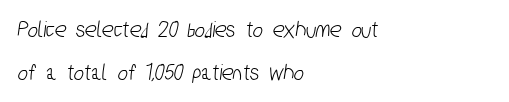
The image shows 24 px text type; set left-aligned, line spacing 1.79x, normal letter spacing, not underlined.
